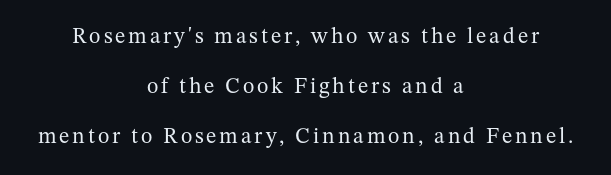
{"italic": "no", "bold": "no", "underline": "no", "align": "center", "line_spacing": "loose", "line_spacing_ratio": 2.27, "glyph_px": 22}
